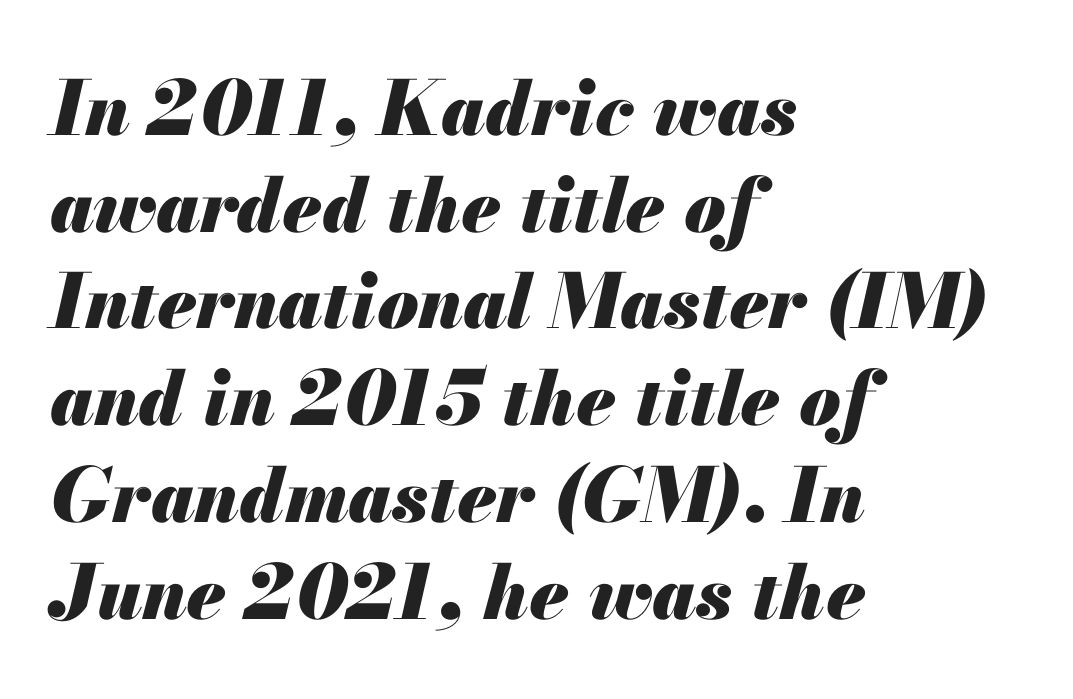
Q: Is the text bold? A: Yes.
Q: Is the text italic (slanted)? A: Yes, it leans right by about 13 degrees.
Q: Is the text underlined? A: No.
Q: How is the paragraph aligned? A: Left-aligned.
Q: Is the spacing between letters normal or unusually wide? A: Normal.
Q: Is the spacing between lines tight, normal or loose? A: Normal.
Q: Width (condensed, normal, or wide)? A: Normal.
Q: Stroke contrast? A: Medium.
Q: x-height? A: Small.
Q: Monospaced? A: No.
